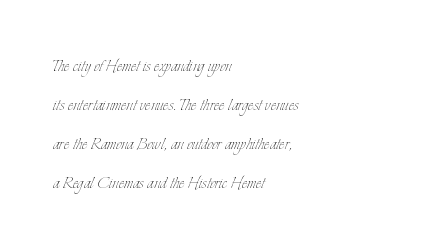
{"bold": "no", "underline": "no", "align": "left", "line_spacing_ratio": 1.86, "letter_spacing": "normal", "letter_spacing_em": 0.0, "glyph_px": 21}
